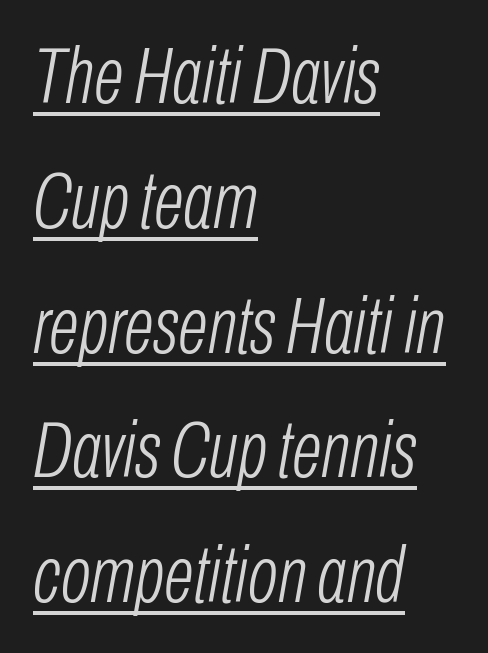
{"italic": "yes", "lean": "right", "slant_degrees": 10, "bold": "no", "weight": "light", "width": "condensed", "stroke_contrast": "low", "x_height": "medium", "monospaced": "no", "underline": "yes", "align": "left", "line_spacing": "normal", "line_spacing_ratio": 1.58, "letter_spacing": "normal", "letter_spacing_em": 0.0, "glyph_px": 79}
